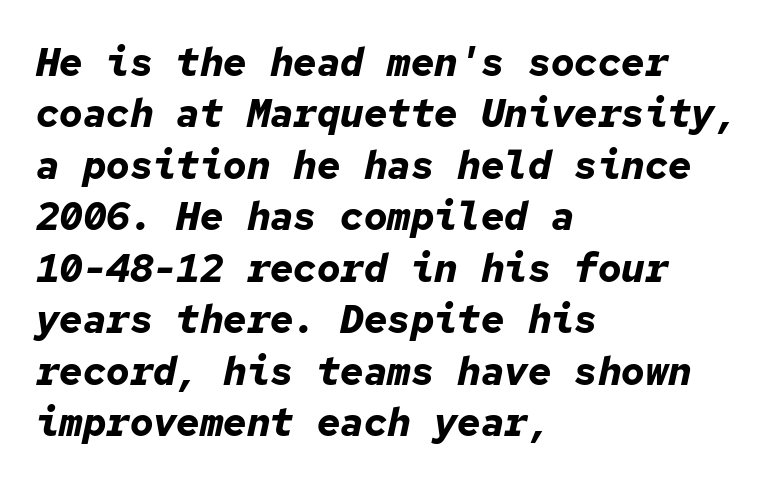
The image shows 39 px bold type, italic (leaning right), monospaced; set left-aligned, normal line spacing (1.32x), normal letter spacing, not underlined; low stroke contrast and a medium x-height.
